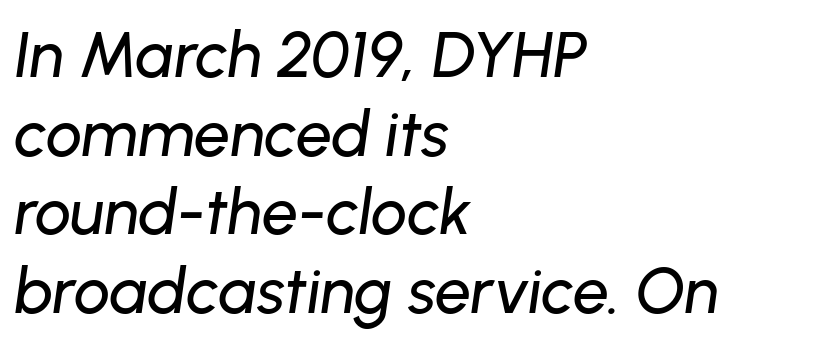
The image shows 64 px text type, italic (leaning right); set left-aligned, line spacing 1.23x, normal letter spacing, not underlined; low stroke contrast and a medium x-height.
